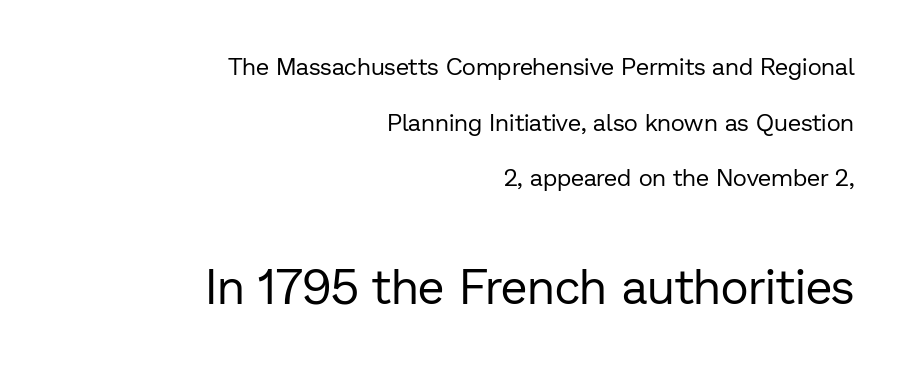
The image shows 48 px regular-weight sans-serif type, upright; set right-aligned, loose line spacing (2.32x), normal letter spacing, not underlined; the second (bottom) block is 2.0x larger; low stroke contrast and a medium x-height.
